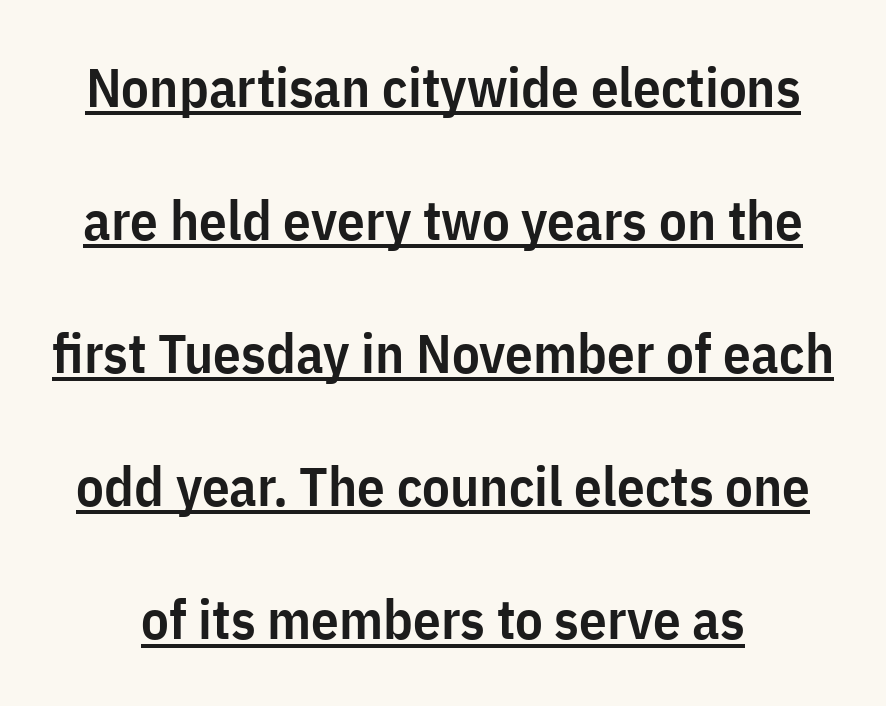
The image shows 55 px semibold, condensed sans-serif type, upright; set loose line spacing (2.42x), normal letter spacing, underlined; low stroke contrast and a medium x-height.
